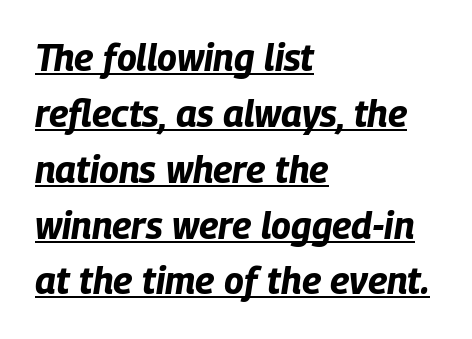
{"italic": "yes", "lean": "right", "slant_degrees": 9, "bold": "yes", "weight": "bold", "width": "condensed", "stroke_contrast": "low", "x_height": "large", "monospaced": "no", "underline": "yes", "align": "left", "line_spacing": "normal", "line_spacing_ratio": 1.51, "letter_spacing": "normal", "letter_spacing_em": 0.0, "glyph_px": 37}
